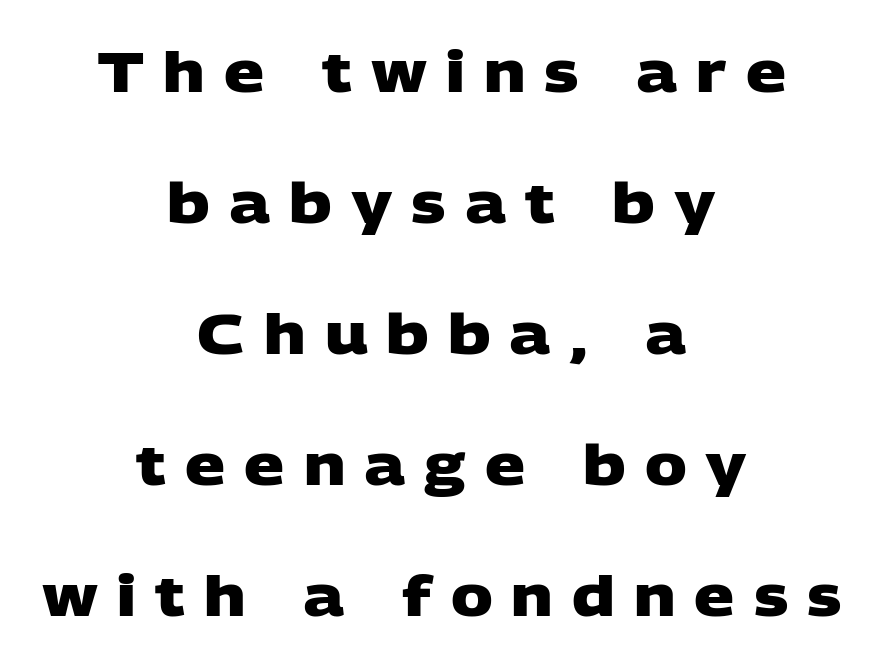
{"serif": "no", "bold": "yes", "weight": "heavy", "width": "wide", "stroke_contrast": "low", "x_height": "large", "monospaced": "no", "underline": "no", "align": "center", "line_spacing": "loose", "line_spacing_ratio": 2.34, "letter_spacing": "wide", "letter_spacing_em": 0.34, "glyph_px": 56}
